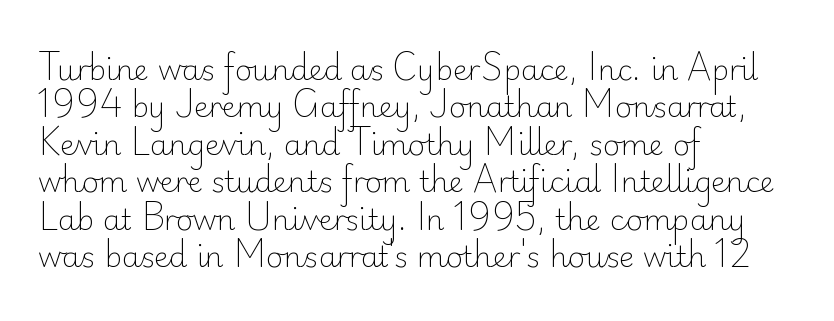
If you drew a ruler down the left edge, every line would touch it. When letters stand straight like this, we call the style roman or upright. Is this a sans? Yes — the strokes have no serifs. The letterforms sit shoulder to shoulder at normal distance.
